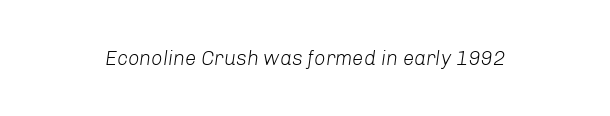
Type without underlining. This rendering leaves character spacing at its baseline value. Each stroke keeps to a modest, everyday thickness or less. There's an unmistakable incline to the writing here.
